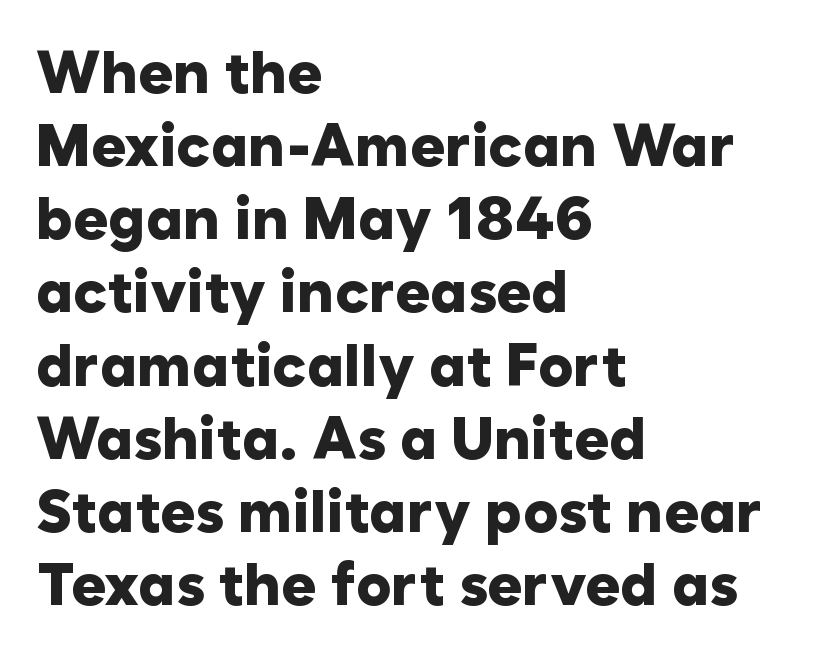
This is sans-serif lettering, the kind often seen on screens and signage. Vertical strokes here are truly vertical. These lines stack with their left ends in a neat column. Pretty heavy lettering here — definitely bold.
